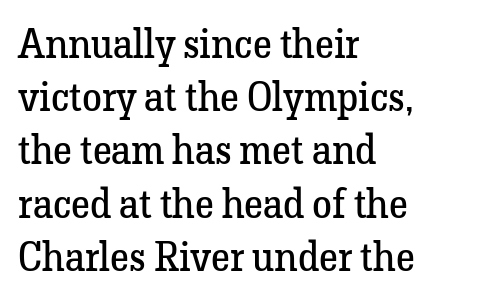
Q: Is the text bold? A: No.
Q: Is the text italic (slanted)? A: No, it is upright.
Q: Is the typeface a serif or a sans-serif typeface? A: Serif.
Q: Is the text underlined? A: No.
Q: How is the paragraph aligned? A: Left-aligned.
Q: Is the spacing between letters normal or unusually wide? A: Normal.
Q: Is the spacing between lines tight, normal or loose? A: Normal.
Q: Width (condensed, normal, or wide)? A: Normal.
Q: Stroke contrast? A: Low.
Q: x-height? A: Medium.
Q: Monospaced? A: No.
